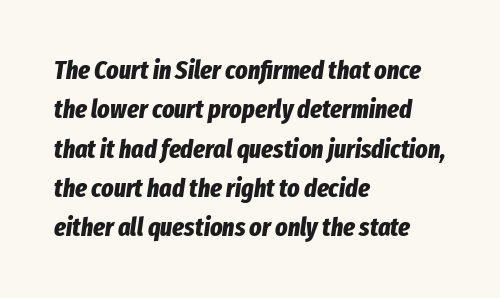
The tracking reads as untouched default to a designer's eye. Thick stems and heavy bowls — unmistakably bold. These lines were composed using italics. Descender tails drop into unmarked territory.
